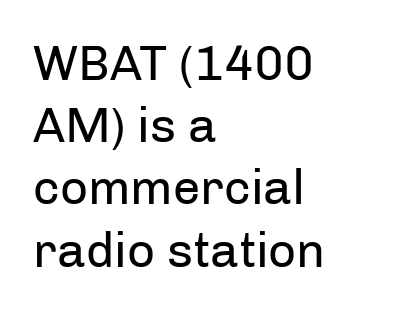
The image shows 49 px regular-weight sans-serif type, upright; set left-aligned, normal line spacing (1.27x), normal letter spacing, not underlined; low stroke contrast and a medium x-height.
